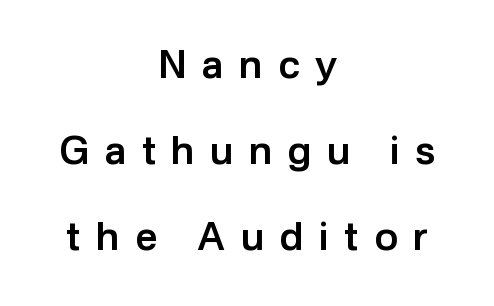
Caption: expanded tracking, letters set apart. If you folded the block vertically in half, each line would mirror itself in length. Set as a demibold, roughly 600 on the weight scale. Regarding leading, the lines here are spaced well apart. Varying glyph widths throughout — classic text-font behaviour.
